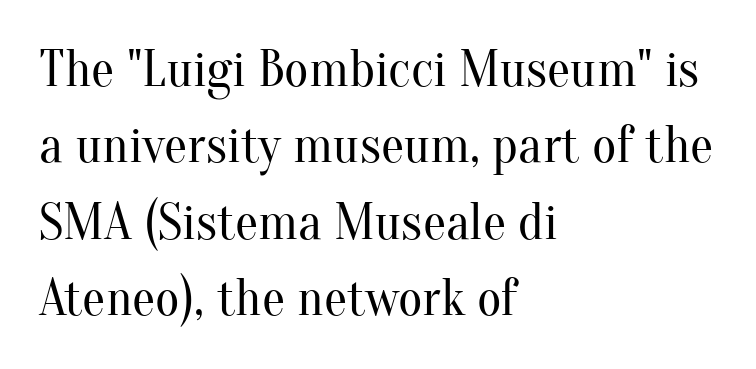
In terms of letterform style, serifs are clearly present. Evenly set lines give the paragraph a standard silhouette. Italic? Not at all — the glyphs are vertical. The face used here is proportionally spaced, like ordinary book or web type. Each line starts at the same left margin while the right side varies. The letters look calm and open, with moderate or lighter stems.
